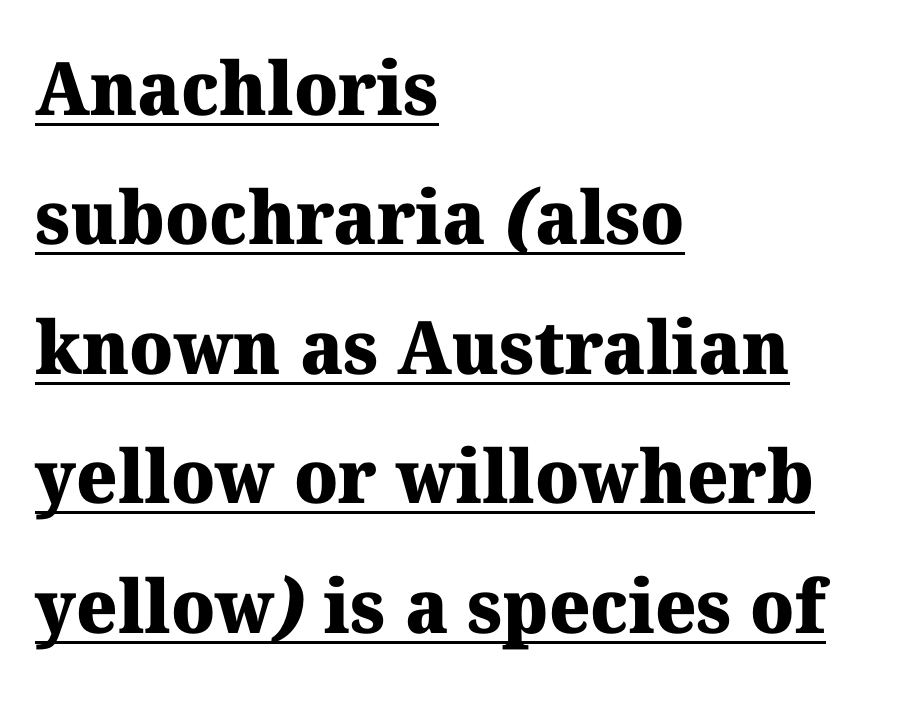
Q: Is the text bold? A: Yes.
Q: Is the typeface a serif or a sans-serif typeface? A: Serif.
Q: Is the text underlined? A: Yes.
Q: How is the paragraph aligned? A: Left-aligned.
Q: Is the spacing between letters normal or unusually wide? A: Normal.
Q: Width (condensed, normal, or wide)? A: Normal.
Q: Stroke contrast? A: Medium.
Q: x-height? A: Medium.
Q: Monospaced? A: No.
